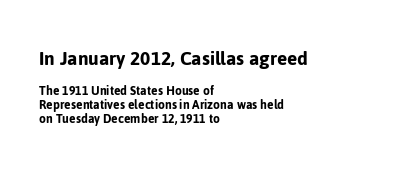
The image shows 22 px text type, upright; set left-aligned, tight line spacing (0.99x), normal letter spacing, not underlined; the first (top) block is 1.57x larger.
